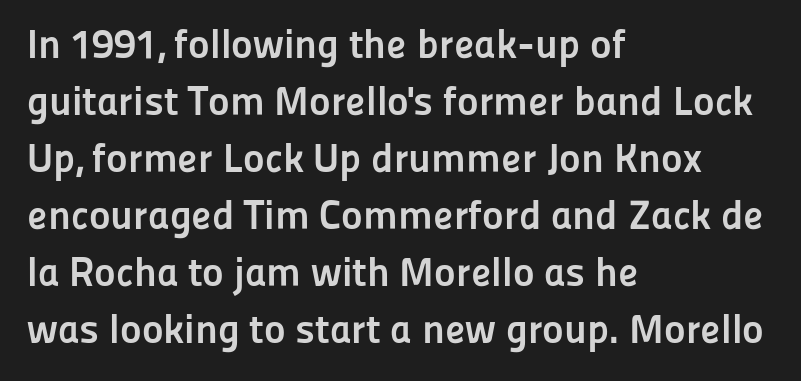
{"serif": "no", "italic": "no", "bold": "yes", "weight": "semibold", "width": "normal", "stroke_contrast": "low", "x_height": "medium", "monospaced": "no", "underline": "no", "align": "left", "line_spacing": "normal", "line_spacing_ratio": 1.39, "letter_spacing": "normal", "letter_spacing_em": 0.0, "glyph_px": 41}
